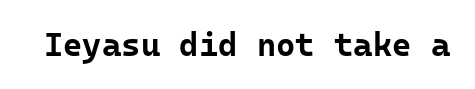
{"serif": "no", "italic": "no", "bold": "yes", "weight": "bold", "width": "normal", "stroke_contrast": "low", "x_height": "medium", "monospaced": "yes", "underline": "no", "letter_spacing": "normal", "letter_spacing_em": 0.0, "glyph_px": 33}
